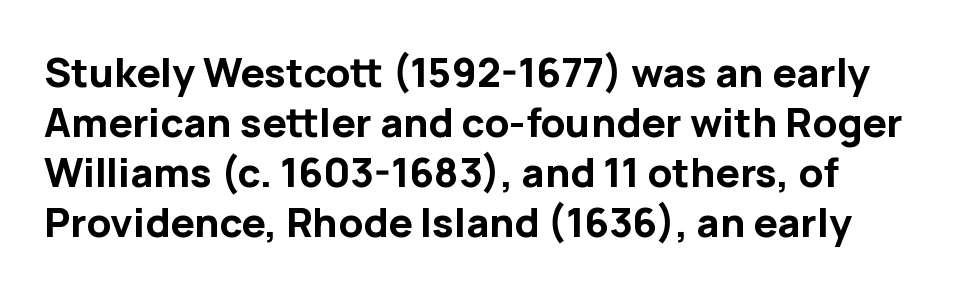
Q: Is the text bold? A: Yes.
Q: Is the text italic (slanted)? A: No, it is upright.
Q: Is the typeface a serif or a sans-serif typeface? A: Sans-serif.
Q: Is the text underlined? A: No.
Q: How is the paragraph aligned? A: Left-aligned.
Q: Is the spacing between letters normal or unusually wide? A: Normal.
Q: Is the spacing between lines tight, normal or loose? A: Normal.
Q: Width (condensed, normal, or wide)? A: Normal.
Q: Stroke contrast? A: Low.
Q: x-height? A: Medium.
Q: Monospaced? A: No.
